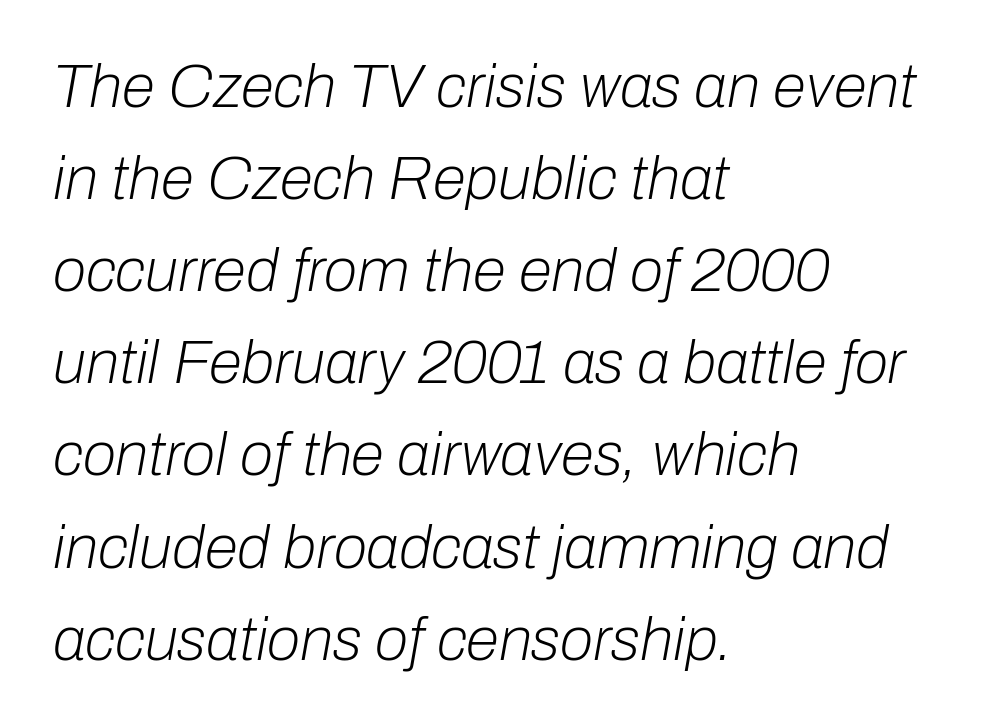
The image shows 61 px light type, italic (leaning right); set left-aligned, normal line spacing (1.51x), normal letter spacing, not underlined; low stroke contrast and a medium x-height.
